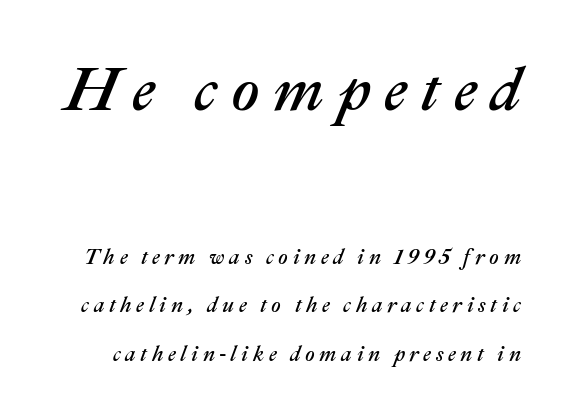
The image shows 62 px text type, italic (leaning right); set loose line spacing (2.31x), unusually wide letter spacing (+0.22 em), not underlined; the first (top) block is 2.95x larger; medium stroke contrast and a medium x-height.
